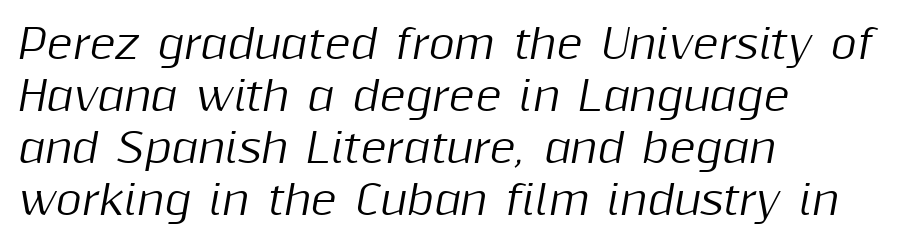
The block of text has a typical density, with ordinary space between rows. Characters follow at the spacing the type designer built in. Character widths vary here, with narrow letters taking less room than wide ones. The rag falls on the right side of this text block.
